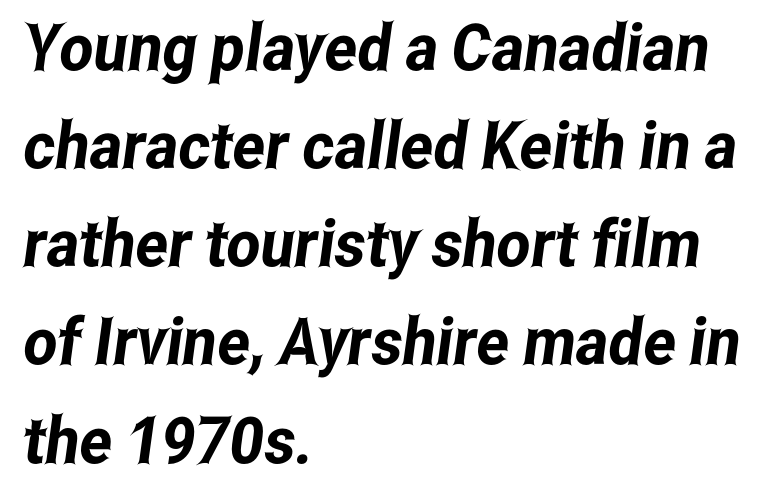
{"serif": "no", "width": "condensed", "stroke_contrast": "low", "x_height": "medium", "monospaced": "no", "underline": "no", "align": "left", "line_spacing": "normal", "line_spacing_ratio": 1.51, "letter_spacing": "normal", "letter_spacing_em": 0.0, "glyph_px": 65}
